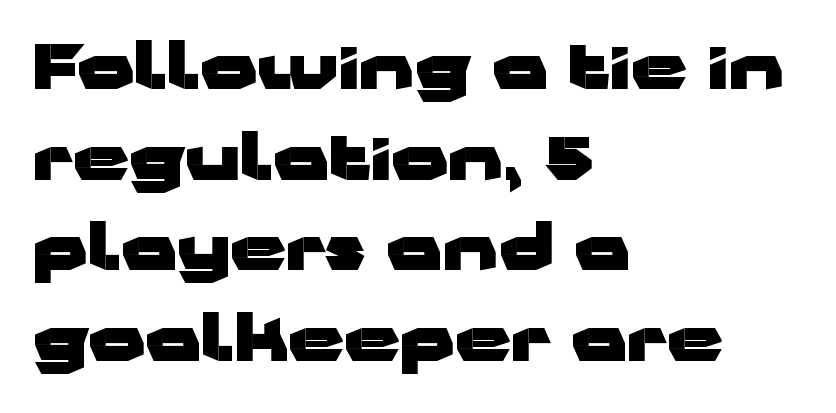
The image shows 62 px heavy, wide sans-serif type, upright; set left-aligned, normal line spacing (1.46x), normal letter spacing, not underlined; low stroke contrast and a medium x-height.
